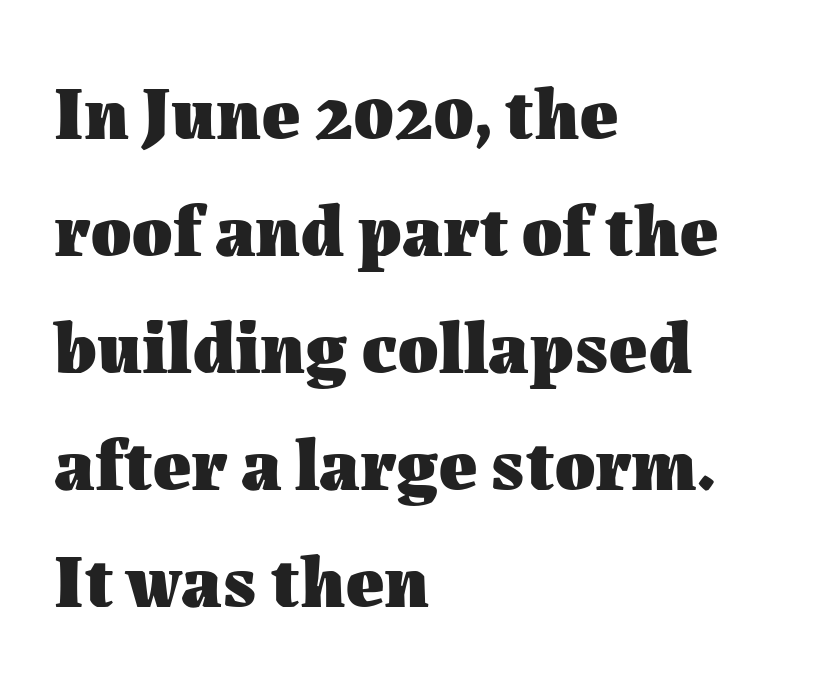
Q: Is the text bold? A: Yes.
Q: Is the text italic (slanted)? A: No, it is upright.
Q: Is the text underlined? A: No.
Q: How is the paragraph aligned? A: Left-aligned.
Q: Is the spacing between letters normal or unusually wide? A: Normal.
Q: Is the spacing between lines tight, normal or loose? A: Normal.
Q: Width (condensed, normal, or wide)? A: Normal.
Q: Stroke contrast? A: Medium.
Q: x-height? A: Medium.
Q: Monospaced? A: No.
